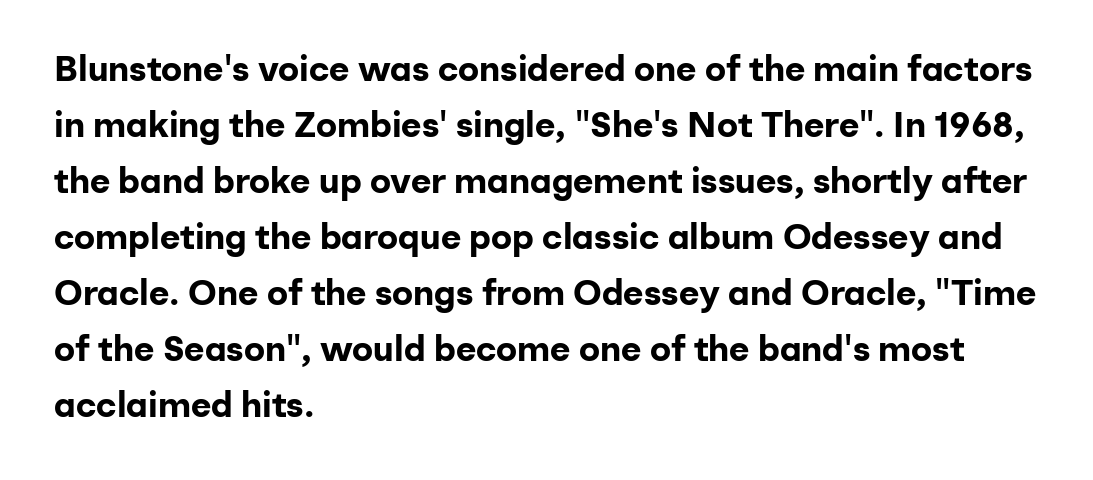
Every row of glyphs begins at an identical x-position on the left. It's the straight-up-and-down kind of type. Every letter is thick-stroked: bold, no question. The space beneath each line is pristine and unruled.
